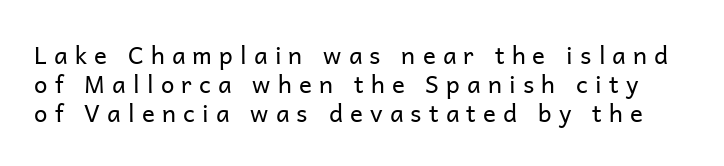
{"italic": "no", "bold": "no", "underline": "no", "line_spacing_ratio": 1.2, "letter_spacing": "wide", "letter_spacing_em": 0.3, "glyph_px": 24}
